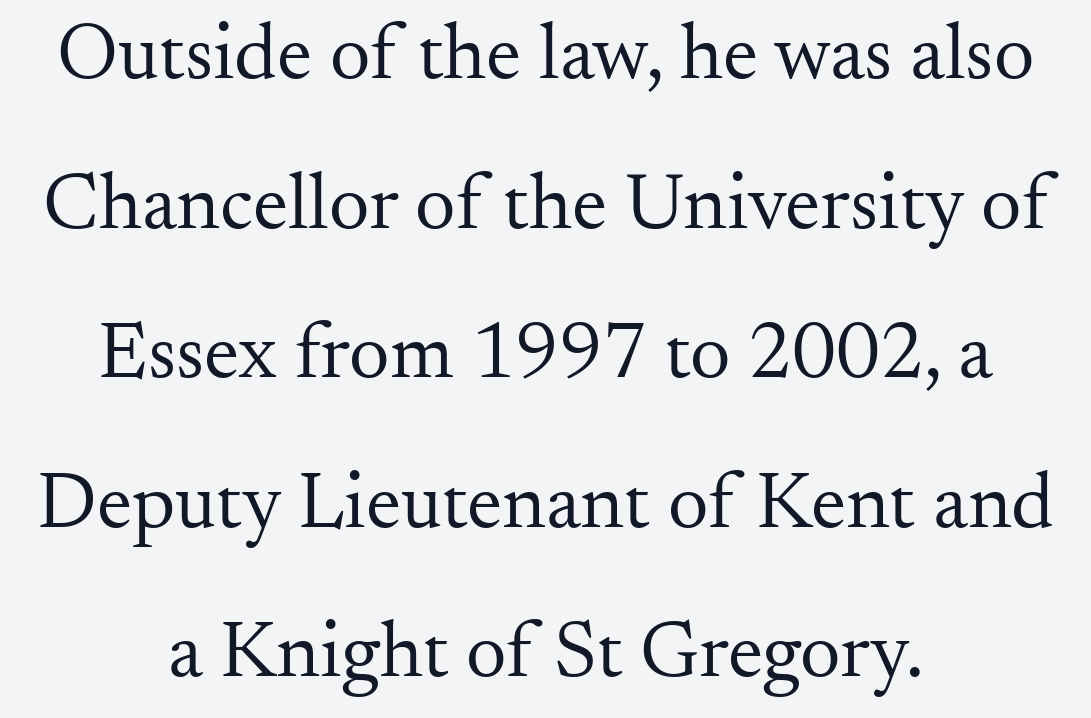
{"serif": "yes", "italic": "no", "bold": "no", "weight": "regular", "width": "normal", "stroke_contrast": "medium", "x_height": "small", "monospaced": "no", "underline": "no", "align": "center", "line_spacing_ratio": 1.87, "letter_spacing": "normal", "letter_spacing_em": 0.0, "glyph_px": 80}
